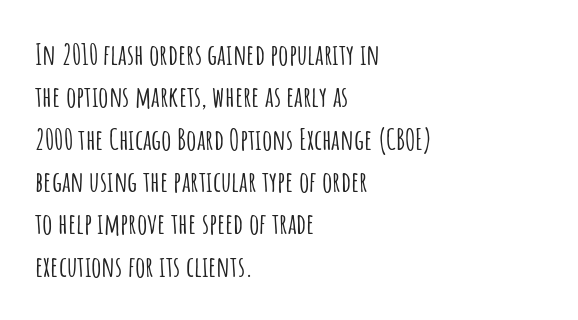
The image shows 29 px condensed sans-serif type, upright; set left-aligned, normal line spacing (1.46x), normal letter spacing, not underlined; low stroke contrast and a large x-height.
